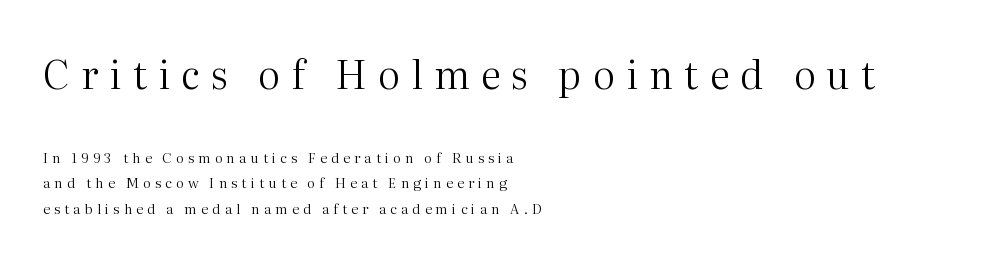
The letters carry serifs — small finishing strokes at the ends of their stems. Note the varied advance widths — an 'i' is clearly narrower than an 'm'. Ascenders rise straight up at ninety degrees. The passage shown has open, widely tracked lettering throughout. The glyphs are unaccompanied by any horizontal stroke below them.
